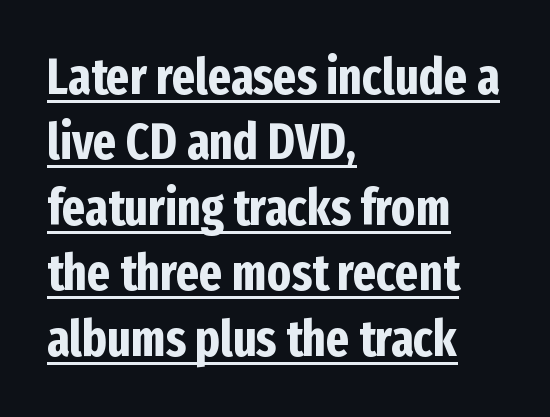
Q: Is the text bold? A: Yes.
Q: Is the text italic (slanted)? A: No, it is upright.
Q: Is the typeface a serif or a sans-serif typeface? A: Sans-serif.
Q: Is the text underlined? A: Yes.
Q: How is the paragraph aligned? A: Left-aligned.
Q: Is the spacing between letters normal or unusually wide? A: Normal.
Q: Is the spacing between lines tight, normal or loose? A: Normal.
Q: Width (condensed, normal, or wide)? A: Condensed.
Q: Stroke contrast? A: Low.
Q: x-height? A: Medium.
Q: Monospaced? A: No.
